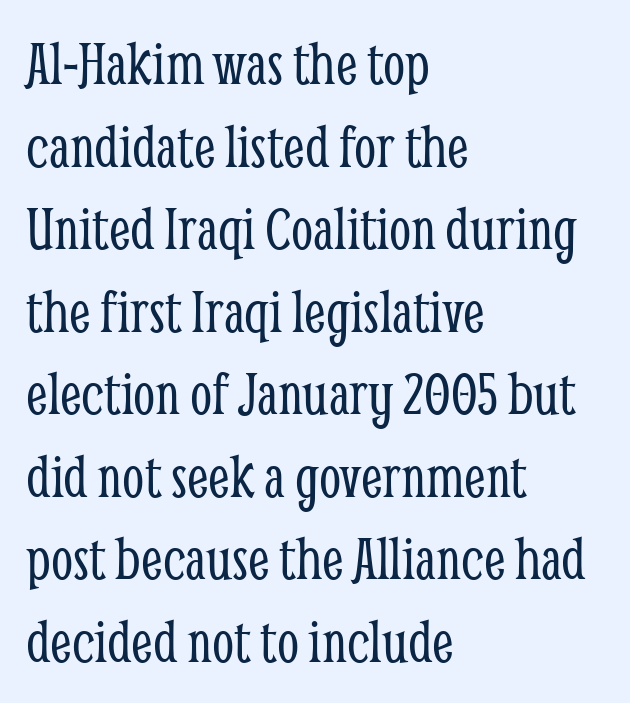
The image shows 63 px light, condensed serif type, upright; set left-aligned, normal line spacing (1.31x), normal letter spacing, not underlined; low stroke contrast and a medium x-height.
